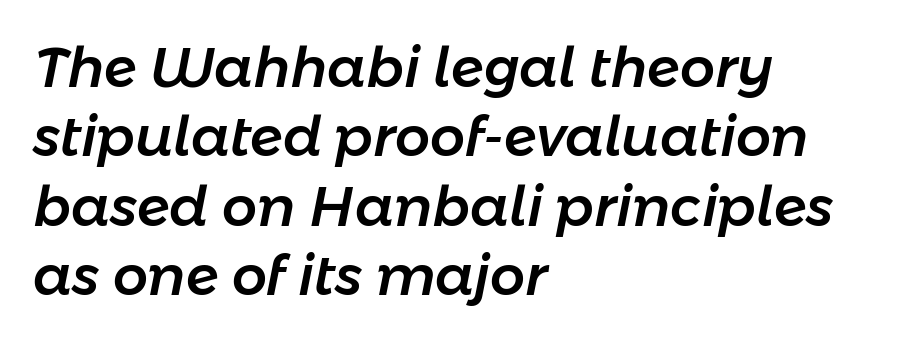
Inter-character spacing is left at the font's built-in metrics. Glance below the letters and you will spot only blank space. Rows of type keep a routine distance in the vertical direction. The rag falls on the right side of this text block. Looking at the ascenders, they clearly lean.
